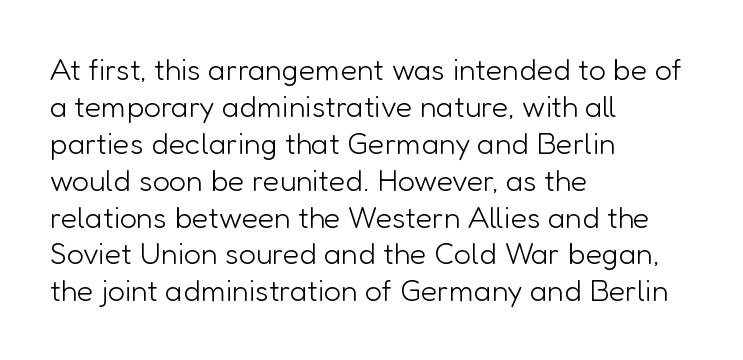
The image shows 30 px light sans-serif type, upright; set left-aligned, line spacing 1.23x, normal letter spacing, not underlined; low stroke contrast and a medium x-height.
